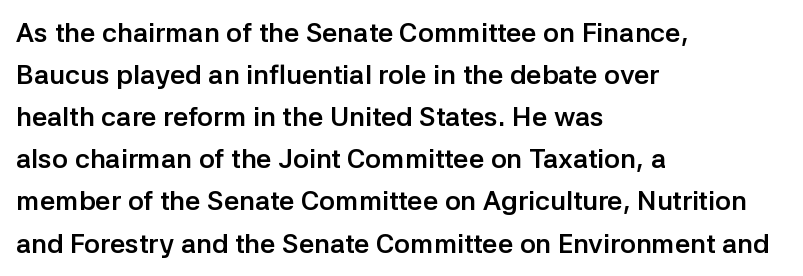
Nothing unusual about the tracking: characters are spaced as the font intends. Layout note: lines flush left. Does the lettering tilt? It doesn't — this is upright. The characters look thick and weighty, a clear bold. If you measured baseline to baseline, you'd find a middling distance. Underlining? Definitely not there.
